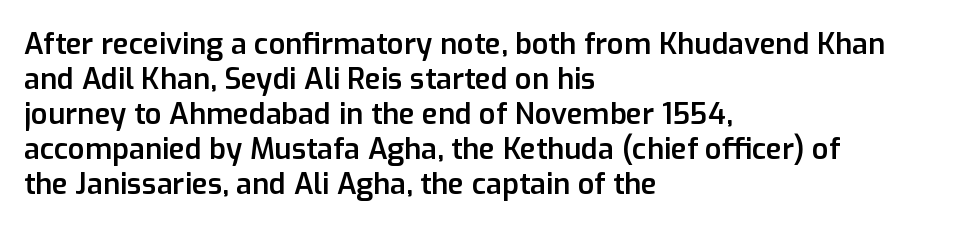
Q: Is the text bold? A: Semi-bold.
Q: Is the text italic (slanted)? A: No, it is upright.
Q: Is the typeface a serif or a sans-serif typeface? A: Sans-serif.
Q: Is the text underlined? A: No.
Q: How is the paragraph aligned? A: Left-aligned.
Q: Is the spacing between letters normal or unusually wide? A: Normal.
Q: Width (condensed, normal, or wide)? A: Normal.
Q: Stroke contrast? A: Low.
Q: x-height? A: Medium.
Q: Monospaced? A: No.
